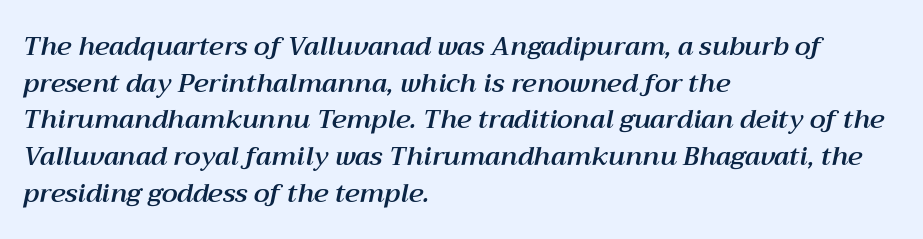
Q: Is the text italic (slanted)? A: Yes, it leans right by about 12 degrees.
Q: Is the text underlined? A: No.
Q: How is the paragraph aligned? A: Left-aligned.
Q: Is the spacing between letters normal or unusually wide? A: Normal.
Q: Is the spacing between lines tight, normal or loose? A: Normal.
